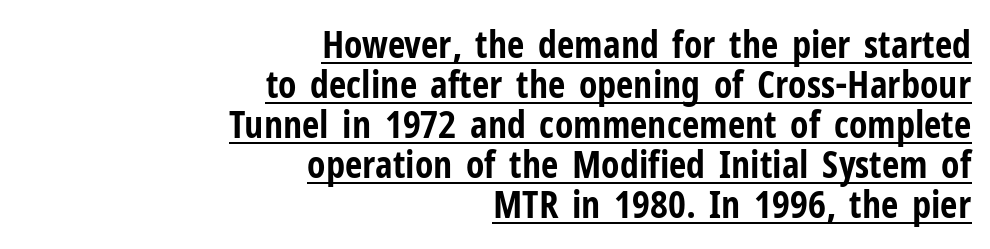
Q: Is the text bold? A: Yes.
Q: Is the text italic (slanted)? A: No, it is upright.
Q: Is the typeface a serif or a sans-serif typeface? A: Sans-serif.
Q: Is the text underlined? A: Yes.
Q: How is the paragraph aligned? A: Right-aligned.
Q: Is the spacing between letters normal or unusually wide? A: Normal.
Q: Is the spacing between lines tight, normal or loose? A: Tight.
Q: Width (condensed, normal, or wide)? A: Condensed.
Q: Stroke contrast? A: Low.
Q: x-height? A: Medium.
Q: Monospaced? A: No.
